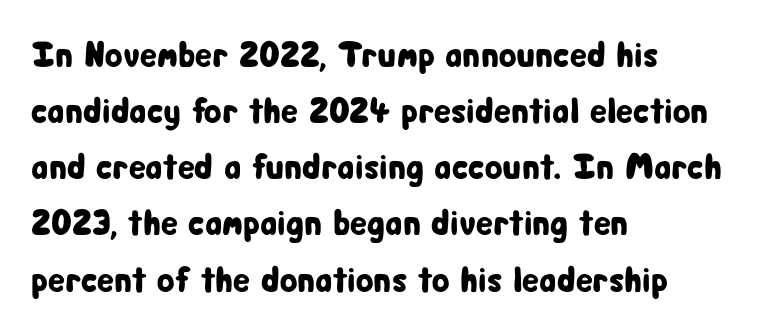
{"serif": "no", "italic": "no", "width": "condensed", "stroke_contrast": "low", "x_height": "medium", "monospaced": "no", "underline": "no", "align": "left", "line_spacing": "normal", "line_spacing_ratio": 1.56, "letter_spacing": "normal", "letter_spacing_em": 0.0, "glyph_px": 36}
